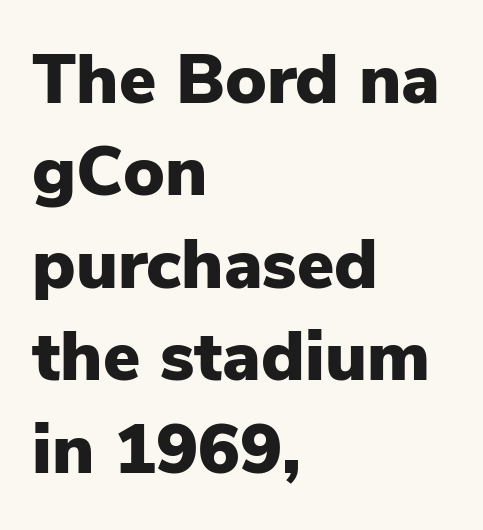
Regular leading. The tracking reads as untouched default to a designer's eye. A typesetter would mark this as roman, not italic. The passage shown is typed in a proportional face where columns would drift. Notice how thick the strokes are: this is what a full bold looks like. Beneath every word, the page is bare.
